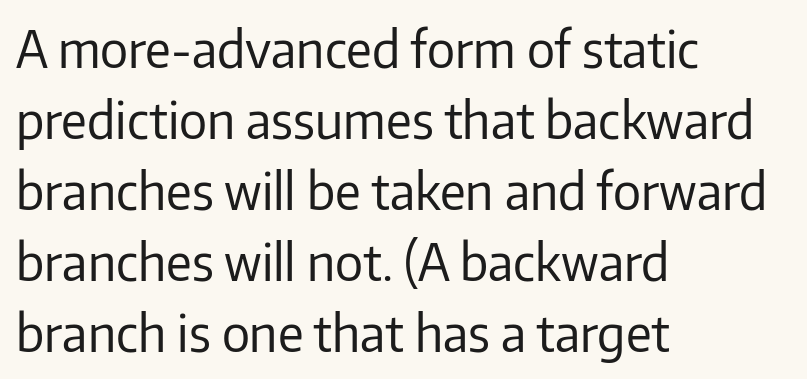
{"serif": "no", "italic": "no", "bold": "no", "weight": "regular", "width": "normal", "stroke_contrast": "low", "x_height": "medium", "monospaced": "no", "underline": "no", "align": "left", "line_spacing": "normal", "line_spacing_ratio": 1.42, "letter_spacing": "normal", "letter_spacing_em": 0.0, "glyph_px": 50}
